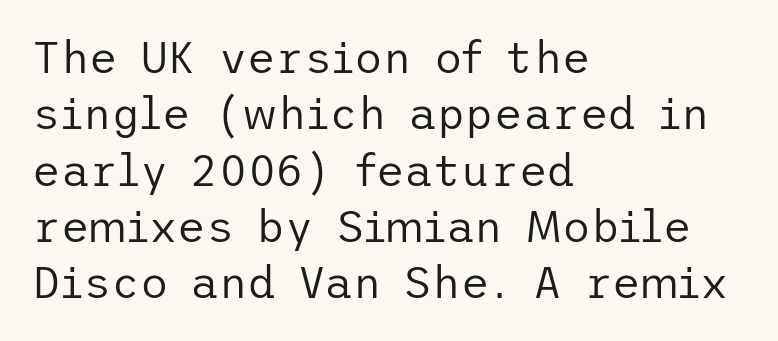
Q: Is the text bold? A: No.
Q: Is the text italic (slanted)? A: No, it is upright.
Q: Is the typeface a serif or a sans-serif typeface? A: Sans-serif.
Q: Is the text underlined? A: No.
Q: How is the paragraph aligned? A: Left-aligned.
Q: Is the spacing between letters normal or unusually wide? A: Normal.
Q: Is the spacing between lines tight, normal or loose? A: Normal.
Q: Width (condensed, normal, or wide)? A: Normal.
Q: Stroke contrast? A: Low.
Q: x-height? A: Medium.
